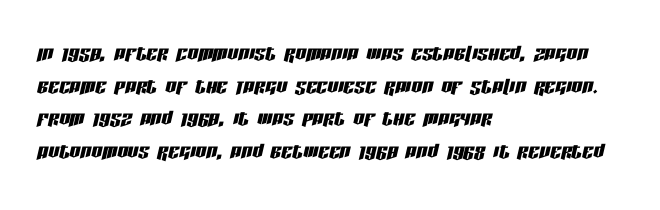
{"italic": "yes", "lean": "right", "slant_degrees": 13, "underline": "no", "align": "left", "line_spacing_ratio": 1.21, "letter_spacing": "normal", "letter_spacing_em": 0.0, "glyph_px": 27}
